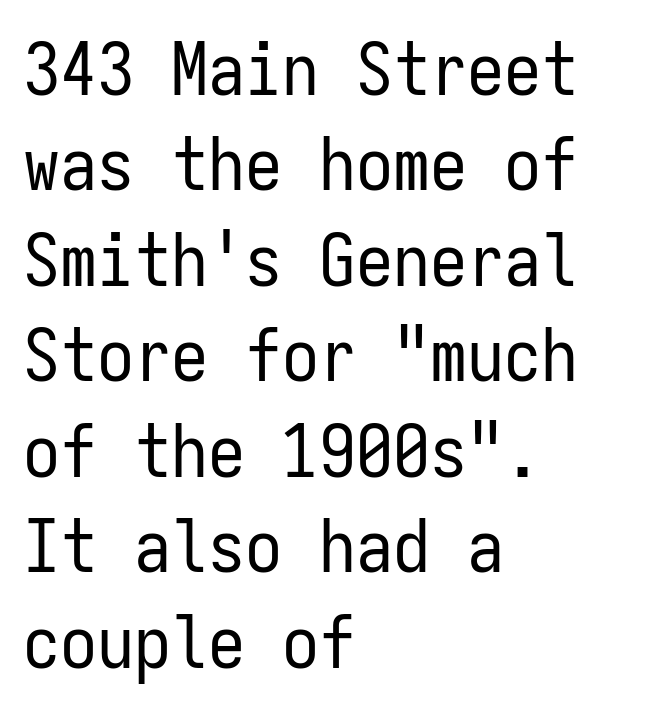
{"serif": "no", "italic": "no", "bold": "no", "weight": "regular", "width": "condensed", "stroke_contrast": "low", "x_height": "medium", "monospaced": "yes", "underline": "no", "align": "left", "line_spacing": "normal", "line_spacing_ratio": 1.29, "letter_spacing": "normal", "letter_spacing_em": 0.0, "glyph_px": 74}
